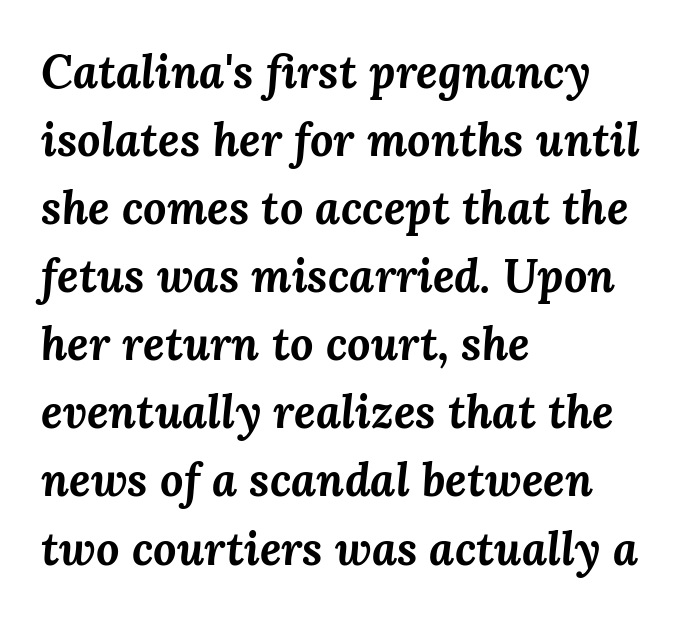
{"italic": "yes", "lean": "right", "slant_degrees": 3, "bold": "yes", "weight": "bold", "width": "normal", "stroke_contrast": "medium", "x_height": "medium", "monospaced": "no", "underline": "no", "align": "left", "line_spacing": "normal", "line_spacing_ratio": 1.48, "letter_spacing": "normal", "letter_spacing_em": 0.0, "glyph_px": 46}
